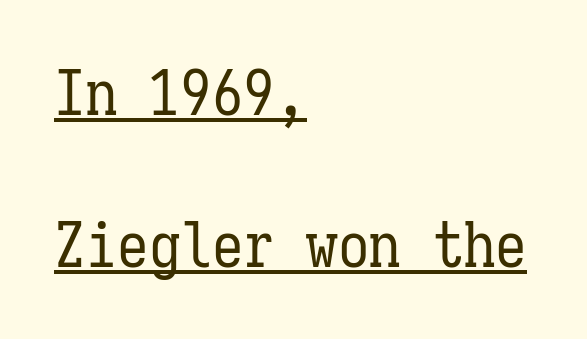
The image shows 63 px regular-weight, condensed type, upright, monospaced; set left-aligned, loose line spacing (2.41x), normal letter spacing, underlined; low stroke contrast and a medium x-height.
